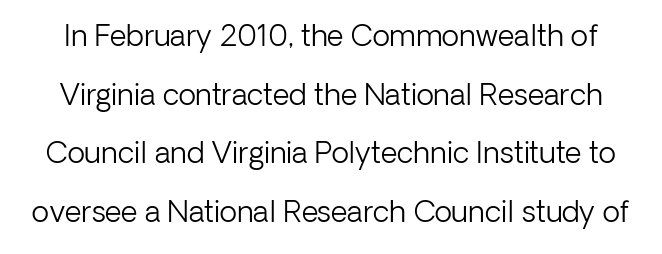
{"serif": "no", "italic": "no", "bold": "no", "weight": "light", "width": "normal", "stroke_contrast": "low", "x_height": "medium", "monospaced": "no", "underline": "no", "line_spacing": "loose", "line_spacing_ratio": 2.02, "letter_spacing": "normal", "letter_spacing_em": 0.0, "glyph_px": 29}
